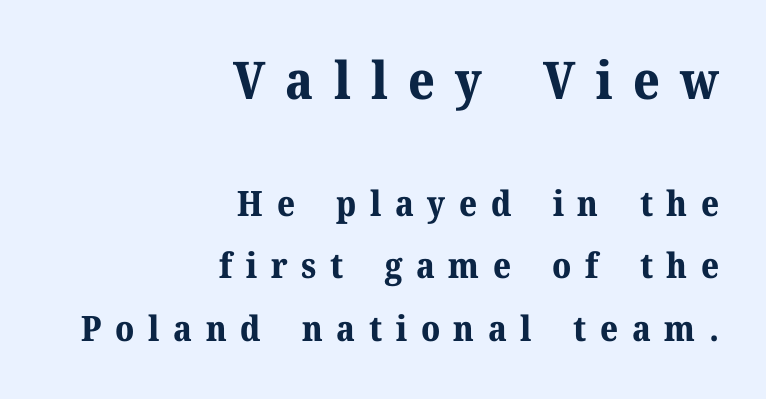
Q: Is the text bold? A: Yes.
Q: Is the text italic (slanted)? A: No, it is upright.
Q: Is the typeface a serif or a sans-serif typeface? A: Serif.
Q: Is the text underlined? A: No.
Q: How is the paragraph aligned? A: Right-aligned.
Q: Is the spacing between letters normal or unusually wide? A: Unusually wide.
Q: Which block of text is set in a larger size, the first (top) or the second (bottom)? A: The first (top) one.
Q: Width (condensed, normal, or wide)? A: Normal.
Q: Stroke contrast? A: Medium.
Q: x-height? A: Medium.
Q: Monospaced? A: No.
